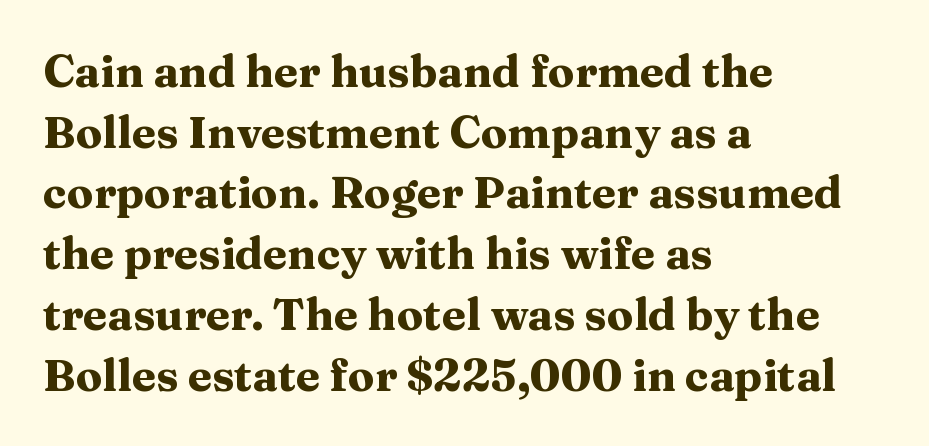
Q: Is the text bold? A: Yes.
Q: Is the text italic (slanted)? A: No, it is upright.
Q: Is the typeface a serif or a sans-serif typeface? A: Serif.
Q: Is the text underlined? A: No.
Q: How is the paragraph aligned? A: Left-aligned.
Q: Is the spacing between letters normal or unusually wide? A: Normal.
Q: Is the spacing between lines tight, normal or loose? A: Normal.
Q: Width (condensed, normal, or wide)? A: Wide.
Q: Stroke contrast? A: Medium.
Q: x-height? A: Medium.
Q: Monospaced? A: No.
